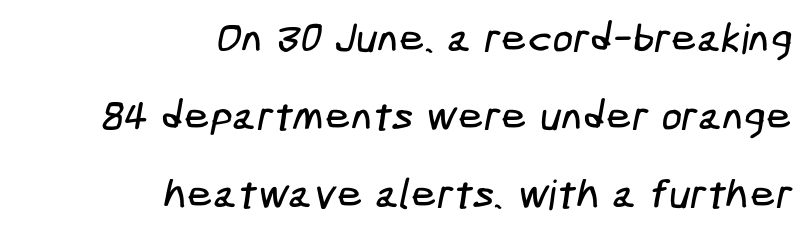
Q: Is the typeface a serif or a sans-serif typeface? A: Sans-serif.
Q: Is the text underlined? A: No.
Q: How is the paragraph aligned? A: Right-aligned.
Q: Is the spacing between letters normal or unusually wide? A: Normal.
Q: Is the spacing between lines tight, normal or loose? A: Loose.
Q: Width (condensed, normal, or wide)? A: Condensed.
Q: Stroke contrast? A: Low.
Q: x-height? A: Medium.
